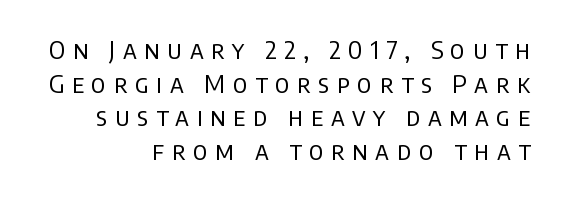
{"italic": "no", "bold": "no", "underline": "no", "align": "right", "line_spacing": "normal", "line_spacing_ratio": 1.35, "letter_spacing": "wide", "letter_spacing_em": 0.3, "glyph_px": 25}
